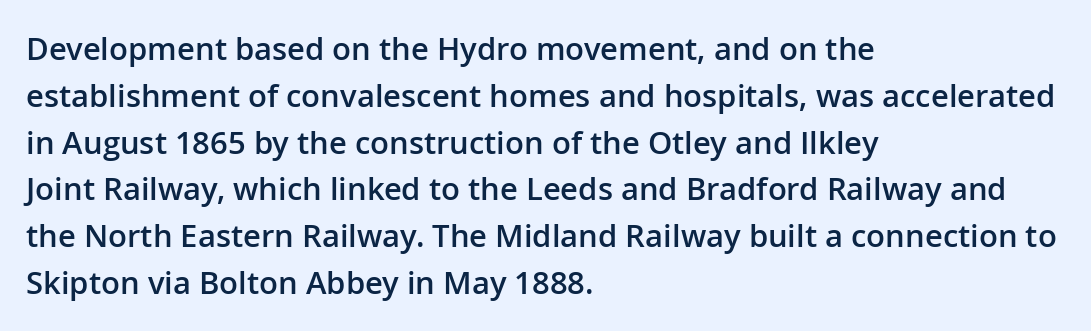
The image shows 31 px semibold sans-serif type, upright; set left-aligned, normal line spacing (1.51x), normal letter spacing, not underlined; low stroke contrast and a medium x-height.
